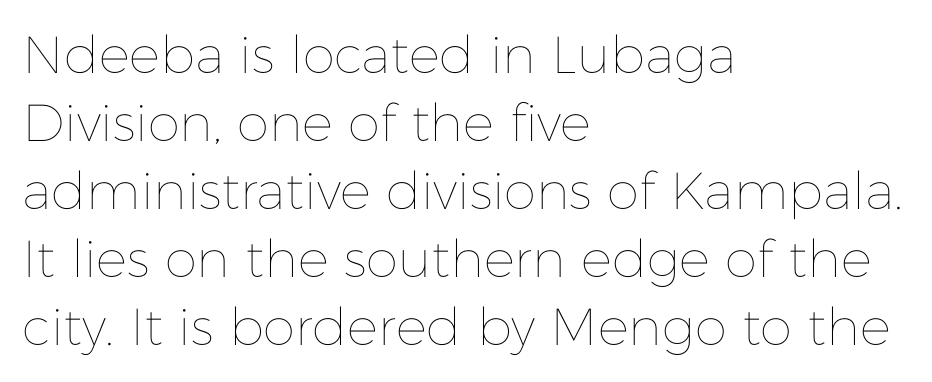
The image shows 52 px thin type, upright; set left-aligned, normal line spacing (1.31x), normal letter spacing, not underlined; low stroke contrast and a medium x-height.
